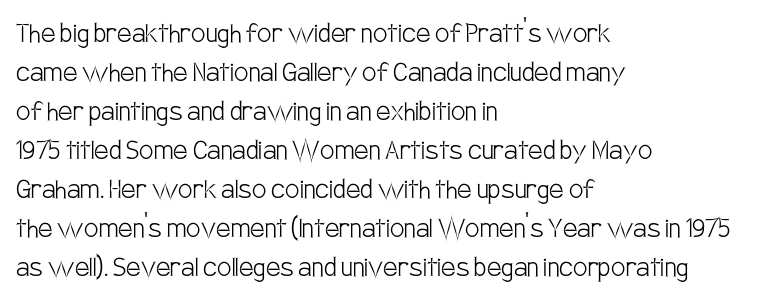
The image shows 32 px light, condensed sans-serif type, upright; set left-aligned, line spacing 1.22x, normal letter spacing, not underlined; low stroke contrast and a large x-height.
